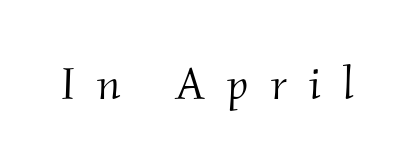
The image shows 46 px light serif type, italic (leaning right); set unusually wide letter spacing (+0.49 em), not underlined; medium stroke contrast and a small x-height.
